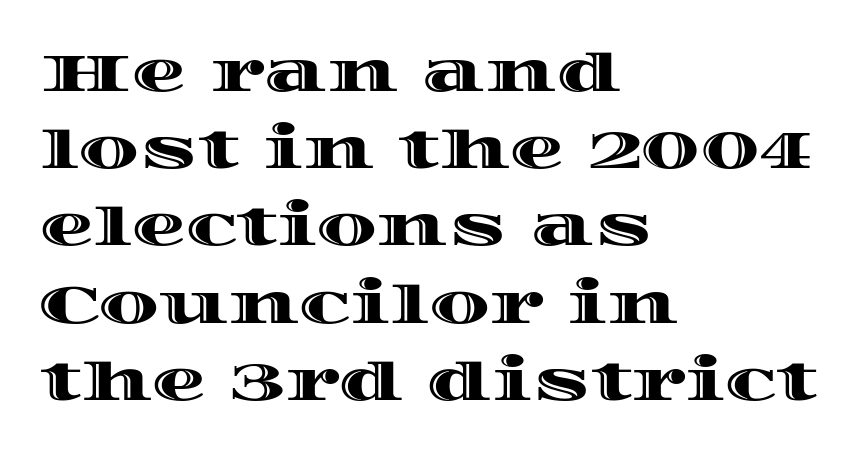
Q: Is the text italic (slanted)? A: No, it is upright.
Q: Is the text underlined? A: No.
Q: How is the paragraph aligned? A: Left-aligned.
Q: Is the spacing between letters normal or unusually wide? A: Normal.
Q: Is the spacing between lines tight, normal or loose? A: Normal.
Q: Width (condensed, normal, or wide)? A: Wide.
Q: x-height? A: Large.
Q: Monospaced? A: No.
